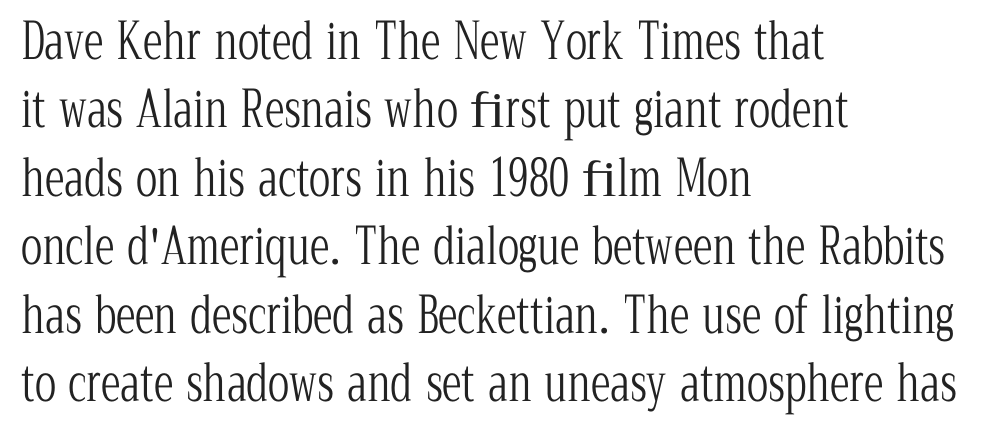
{"serif": "yes", "italic": "no", "bold": "no", "weight": "light", "width": "condensed", "stroke_contrast": "low", "x_height": "medium", "monospaced": "no", "underline": "no", "align": "left", "line_spacing": "normal", "line_spacing_ratio": 1.37, "letter_spacing": "normal", "letter_spacing_em": 0.0, "glyph_px": 50}
